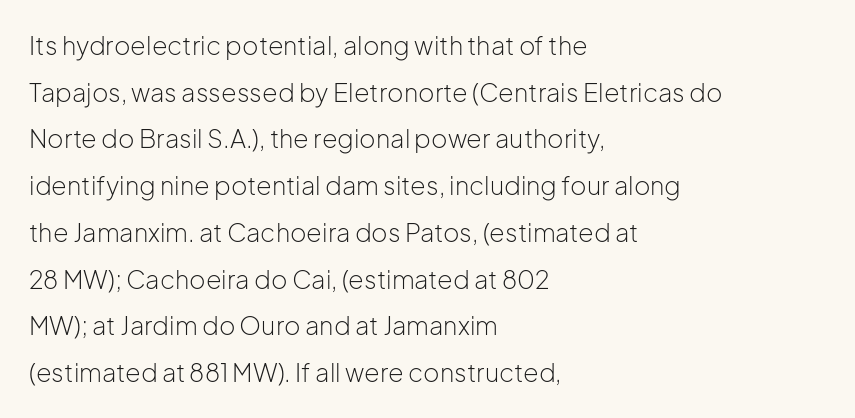
The image shows 25 px text type, upright; set left-aligned, line spacing 1.87x, normal letter spacing, not underlined.
